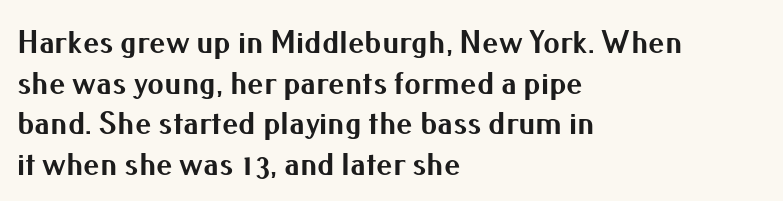
Clear beneath every line of the passage. The passage shown has conventional tracking throughout. The passage shown is emphatically bold. This sample uses a sans-serif face. Looks like regular typesetting: each glyph gets only the width it needs.
